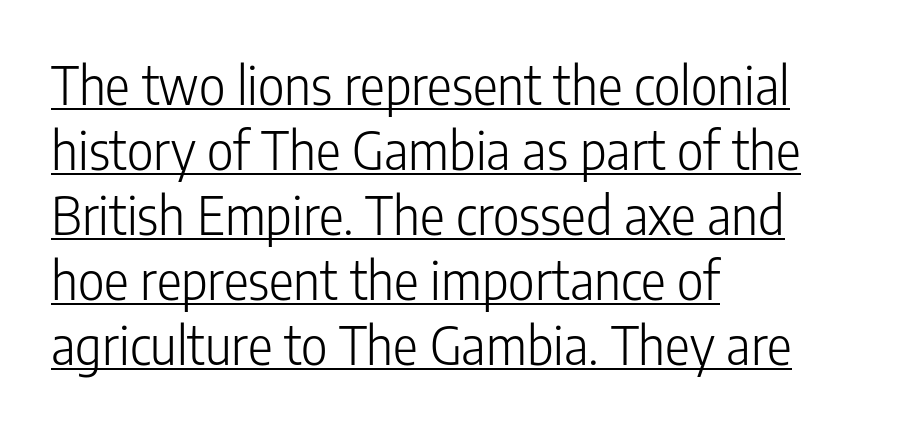
Q: Is the text bold? A: No.
Q: Is the text italic (slanted)? A: No, it is upright.
Q: Is the typeface a serif or a sans-serif typeface? A: Sans-serif.
Q: Is the text underlined? A: Yes.
Q: How is the paragraph aligned? A: Left-aligned.
Q: Is the spacing between letters normal or unusually wide? A: Normal.
Q: Is the spacing between lines tight, normal or loose? A: Normal.
Q: Width (condensed, normal, or wide)? A: Condensed.
Q: Stroke contrast? A: Low.
Q: x-height? A: Medium.
Q: Monospaced? A: No.
